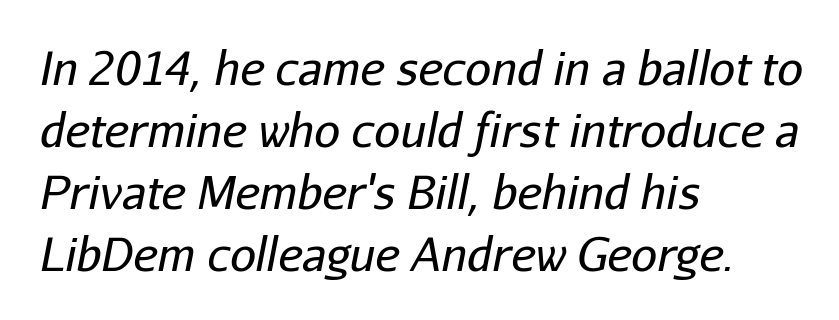
Reading down the block, your eye returns to a fixed left position each line. Lines of text with bare space underneath. The block of text has a typical density, with ordinary space between rows. Looks like regular typesetting: each glyph gets only the width it needs. The typography opts for an oblique posture over an upright one.
